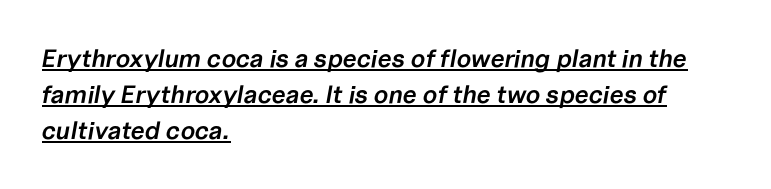
{"italic": "yes", "lean": "right", "slant_degrees": 10, "bold": "semi", "underline": "yes", "align": "left", "line_spacing": "normal", "line_spacing_ratio": 1.45, "letter_spacing": "normal", "letter_spacing_em": 0.0, "glyph_px": 25}
